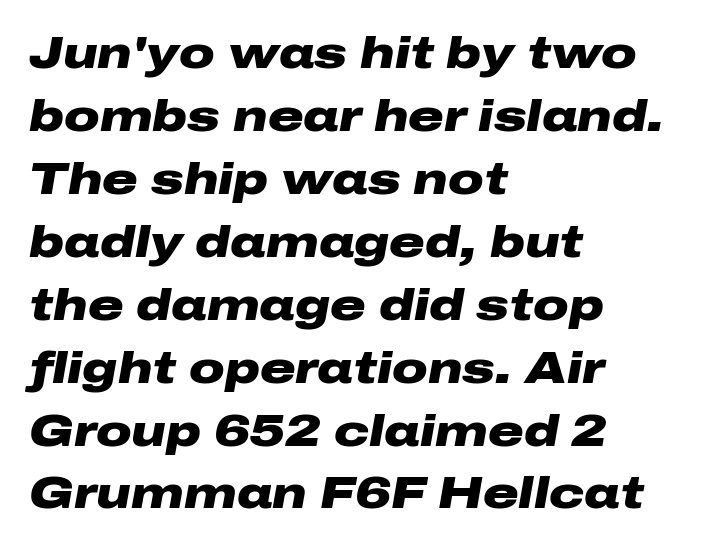
Q: Is the text bold? A: Yes.
Q: Is the text italic (slanted)? A: Yes, it leans right by about 10 degrees.
Q: Is the text underlined? A: No.
Q: How is the paragraph aligned? A: Left-aligned.
Q: Is the spacing between letters normal or unusually wide? A: Normal.
Q: Is the spacing between lines tight, normal or loose? A: Normal.
Q: Width (condensed, normal, or wide)? A: Wide.
Q: Stroke contrast? A: Low.
Q: x-height? A: Medium.
Q: Monospaced? A: No.
